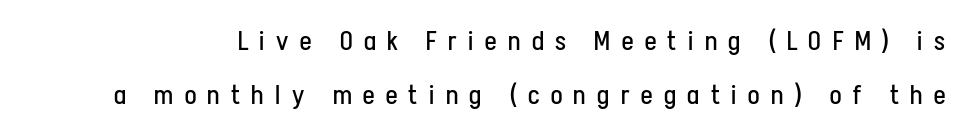
The image shows 27 px text type, upright; set loose line spacing (2.01x), unusually wide letter spacing (+0.43 em), not underlined.
